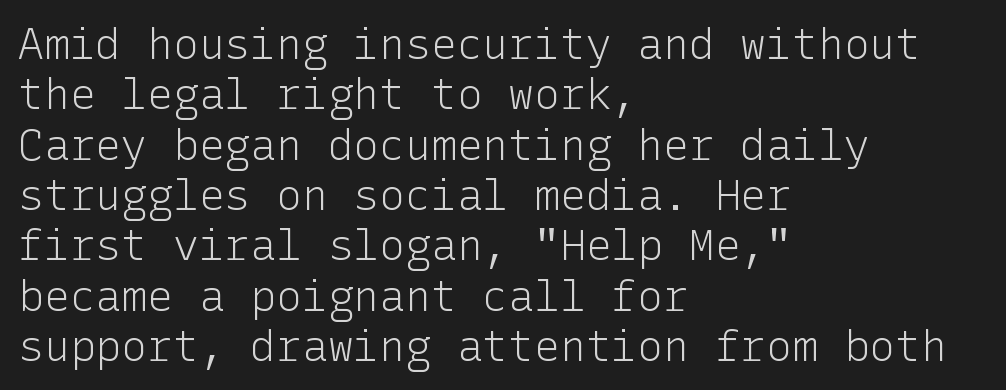
The horizontal fit of the characters is conventional and even. On a weight scale, this lands at 450 or below. Each letter's strokes conclude bluntly, with no projecting serifs. Posture: vertical. The baseline area is clear. Short and long lines alike share a common starting point at left.
